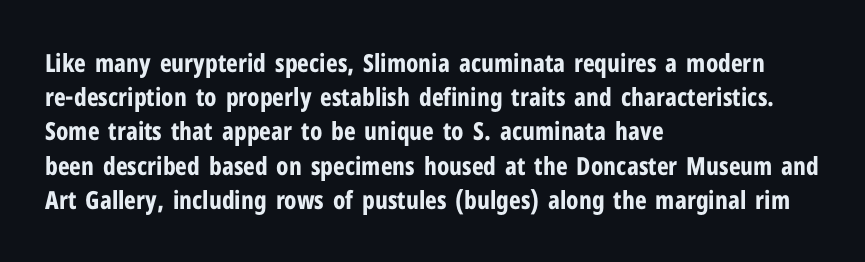
{"italic": "no", "bold": "yes", "underline": "no", "align": "left", "line_spacing": "normal", "line_spacing_ratio": 1.37, "letter_spacing": "normal", "letter_spacing_em": 0.0, "glyph_px": 25}
